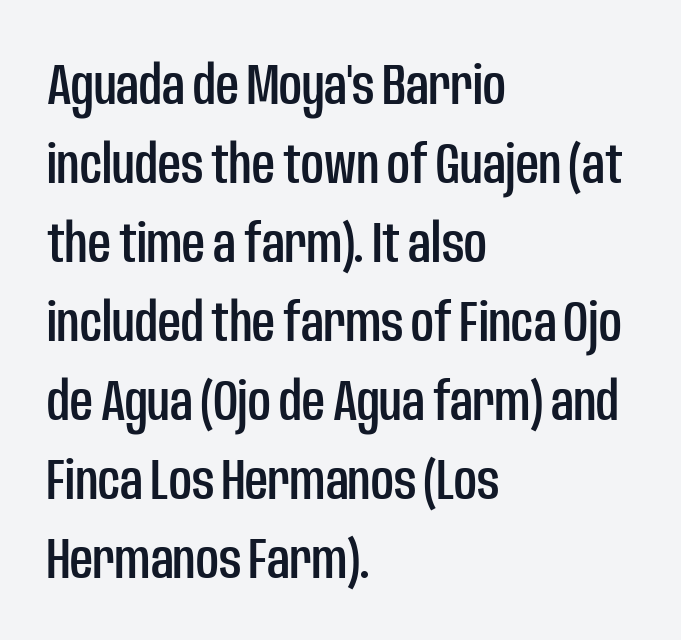
Visually the block forms a straight wall on the left and a jagged coastline on the right. You can tell it's not italic because the verticals are truly vertical. Nothing unusual about the tracking: characters are spaced as the font intends. Just letters on the line, the space beneath them empty. Looks like regular typesetting: each glyph gets only the width it needs.
